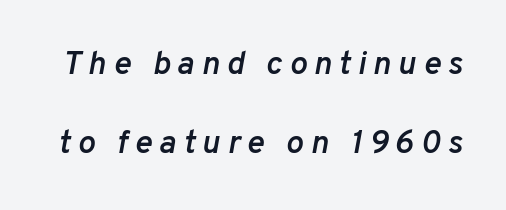
{"italic": "yes", "lean": "right", "slant_degrees": 10, "bold": "semi", "weight": "semibold", "width": "normal", "stroke_contrast": "low", "x_height": "medium", "monospaced": "no", "underline": "no", "line_spacing": "loose", "line_spacing_ratio": 2.38, "letter_spacing": "wide", "letter_spacing_em": 0.21, "glyph_px": 33}
